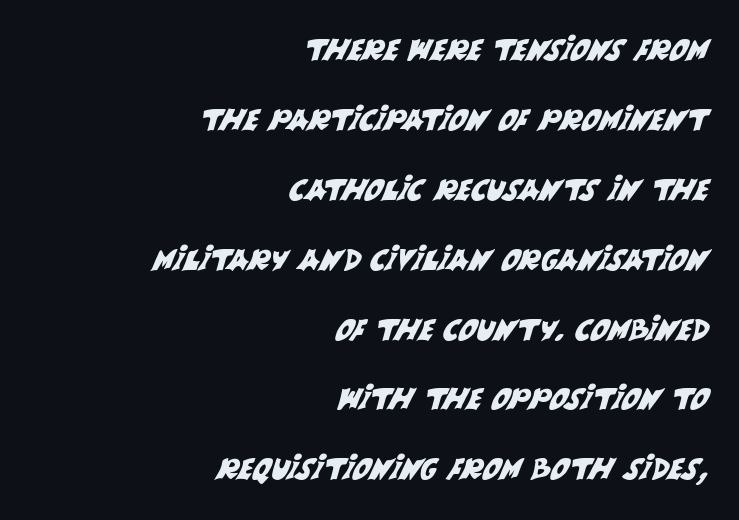
{"serif": "no", "width": "normal", "stroke_contrast": "medium", "x_height": "large", "monospaced": "no", "underline": "no", "align": "right", "line_spacing": "loose", "line_spacing_ratio": 2.41, "letter_spacing": "normal", "letter_spacing_em": 0.0, "glyph_px": 29}
